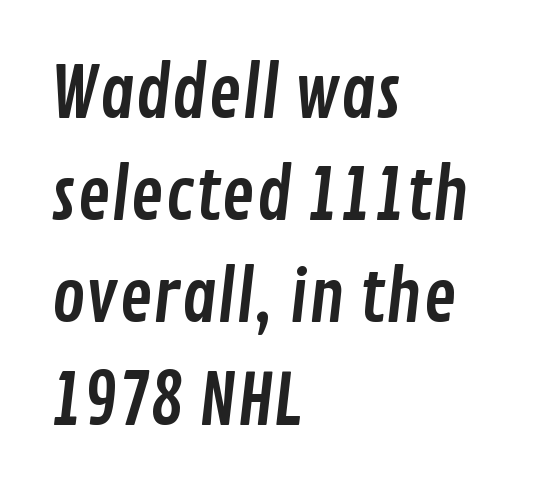
Q: Is the typeface a serif or a sans-serif typeface? A: Sans-serif.
Q: Is the text underlined? A: No.
Q: How is the paragraph aligned? A: Left-aligned.
Q: Is the spacing between letters normal or unusually wide? A: Normal.
Q: Is the spacing between lines tight, normal or loose? A: Normal.
Q: Width (condensed, normal, or wide)? A: Condensed.
Q: Stroke contrast? A: Low.
Q: x-height? A: Medium.
Q: Monospaced? A: No.
